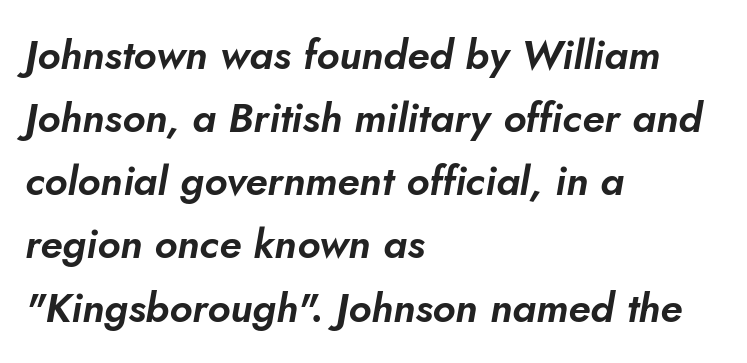
{"italic": "yes", "lean": "right", "slant_degrees": 5, "width": "normal", "stroke_contrast": "low", "x_height": "small", "monospaced": "no", "underline": "no", "align": "left", "line_spacing": "normal", "line_spacing_ratio": 1.54, "letter_spacing": "normal", "letter_spacing_em": 0.0, "glyph_px": 41}
